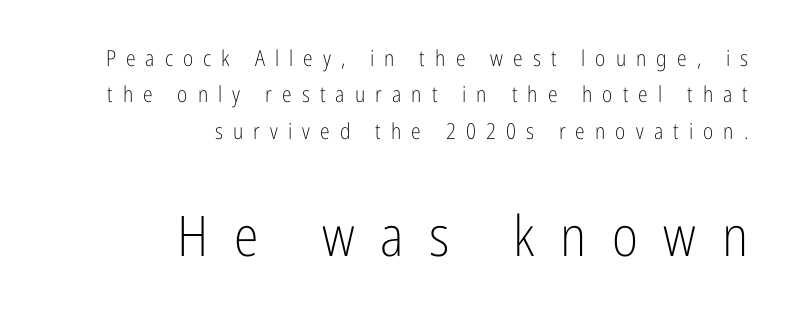
Q: Is the text bold? A: No.
Q: Is the text italic (slanted)? A: No, it is upright.
Q: Is the typeface a serif or a sans-serif typeface? A: Sans-serif.
Q: Is the text underlined? A: No.
Q: How is the paragraph aligned? A: Right-aligned.
Q: Is the spacing between letters normal or unusually wide? A: Unusually wide.
Q: Is the spacing between lines tight, normal or loose? A: Normal.
Q: Which block of text is set in a larger size, the first (top) or the second (bottom)? A: The second (bottom) one.
Q: Width (condensed, normal, or wide)? A: Condensed.
Q: Stroke contrast? A: Low.
Q: x-height? A: Medium.
Q: Monospaced? A: No.
